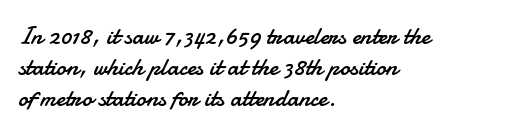
Q: Is the text bold? A: No.
Q: Is the text italic (slanted)? A: Yes.
Q: Is the text underlined? A: No.
Q: How is the paragraph aligned? A: Left-aligned.
Q: Is the spacing between letters normal or unusually wide? A: Normal.
Q: Is the spacing between lines tight, normal or loose? A: Normal.
